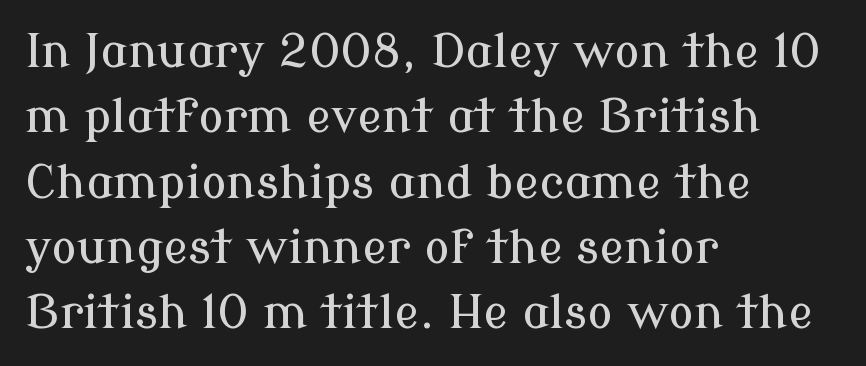
Notice how the stems are strictly vertical — no italics here. Note the varied advance widths — an 'i' is clearly narrower than an 'm'. Old-style or modern, the face here clearly has serifs. Has an underline been added? It has not. Honestly, the letter spacing is just normal — you wouldn't notice it. Rows of type keep a routine distance in the vertical direction.
